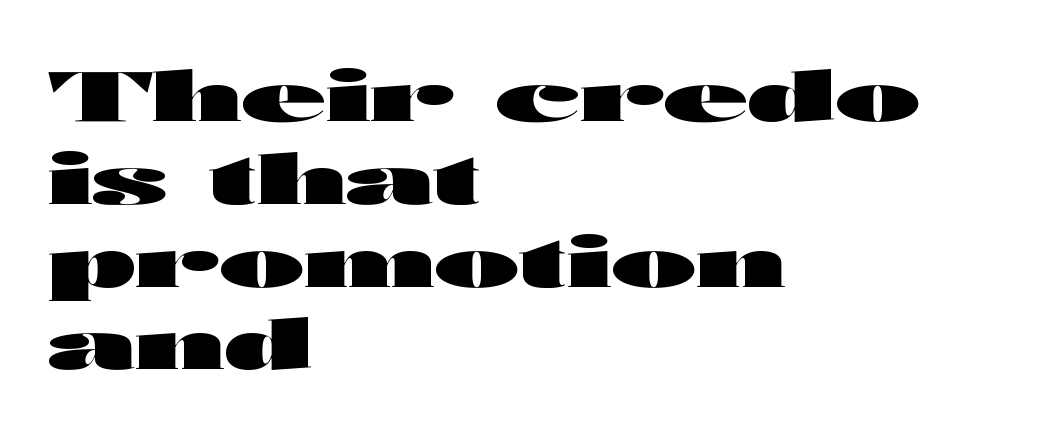
The rendering uses natural spacing where letterforms have individual widths. The type family on display is of the sans-serif kind. The letters stand upright; this is a roman face. Each row of text sits above clean, open space. Standard letterfit; no display-style spreading of the glyphs. A dark, heavy texture on the line: the type is bold.
